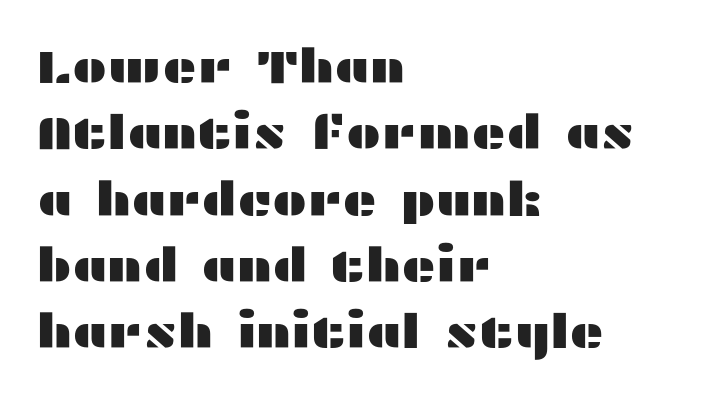
Q: Is the text italic (slanted)? A: No, it is upright.
Q: Is the typeface a serif or a sans-serif typeface? A: Sans-serif.
Q: Is the text underlined? A: No.
Q: How is the paragraph aligned? A: Left-aligned.
Q: Is the spacing between letters normal or unusually wide? A: Normal.
Q: Is the spacing between lines tight, normal or loose? A: Normal.
Q: Width (condensed, normal, or wide)? A: Wide.
Q: Stroke contrast? A: Medium.
Q: x-height? A: Medium.
Q: Monospaced? A: No.
